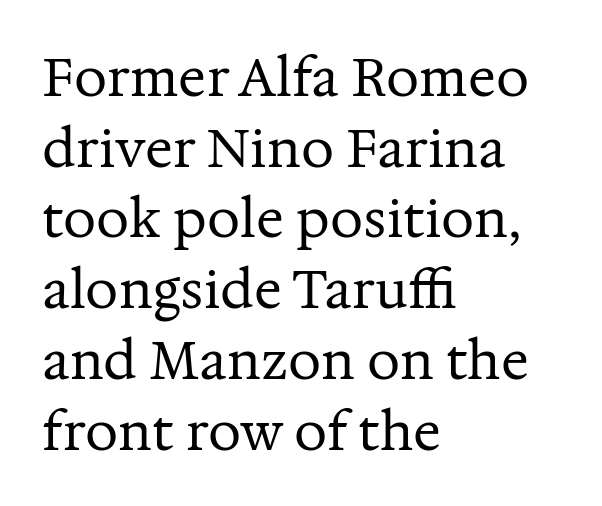
Q: Is the text bold? A: No.
Q: Is the text italic (slanted)? A: No, it is upright.
Q: Is the typeface a serif or a sans-serif typeface? A: Serif.
Q: Is the text underlined? A: No.
Q: How is the paragraph aligned? A: Left-aligned.
Q: Is the spacing between letters normal or unusually wide? A: Normal.
Q: Is the spacing between lines tight, normal or loose? A: Normal.
Q: Width (condensed, normal, or wide)? A: Normal.
Q: Stroke contrast? A: Medium.
Q: x-height? A: Medium.
Q: Monospaced? A: No.
